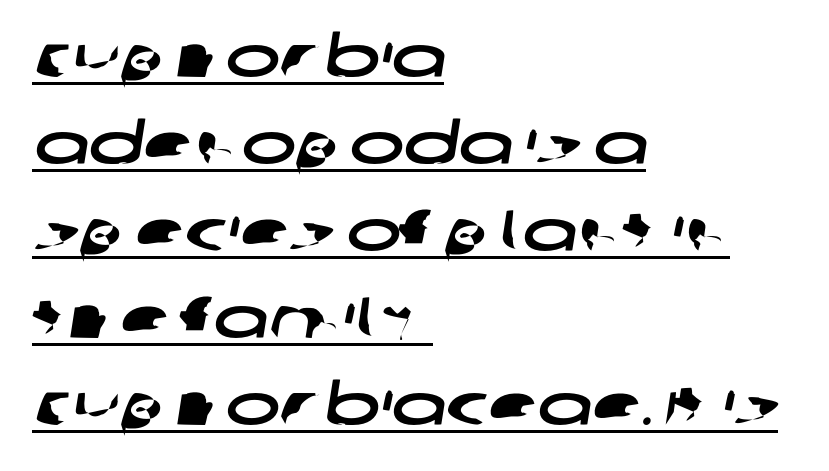
The rendering uses natural spacing where letterforms have individual widths. The lines in this sample share a left origin and differ only in where they stop. The letters carry no serifs — their stems end cleanly without finishing strokes. Vertical spacing — default. This is underlined copy, the kind a proofreader might mark for attention.
